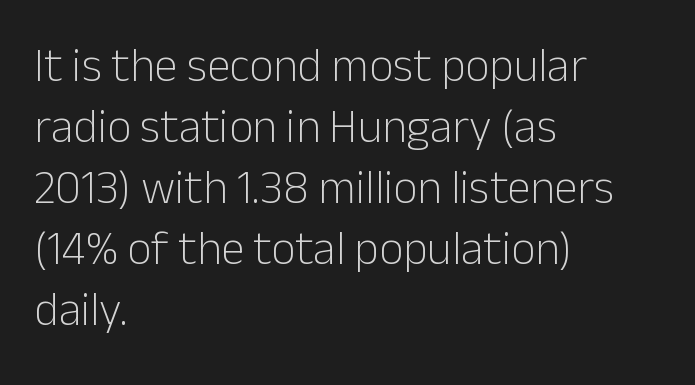
The image shows 47 px light sans-serif type, upright; set left-aligned, normal line spacing (1.3x), normal letter spacing, not underlined; low stroke contrast and a medium x-height.
